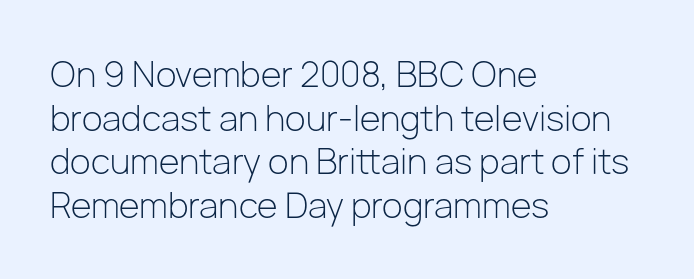
Q: Is the text bold? A: No.
Q: Is the text italic (slanted)? A: No, it is upright.
Q: Is the typeface a serif or a sans-serif typeface? A: Sans-serif.
Q: Is the text underlined? A: No.
Q: How is the paragraph aligned? A: Left-aligned.
Q: Is the spacing between letters normal or unusually wide? A: Normal.
Q: Is the spacing between lines tight, normal or loose? A: Normal.
Q: Width (condensed, normal, or wide)? A: Normal.
Q: Stroke contrast? A: Low.
Q: x-height? A: Medium.
Q: Monospaced? A: No.
